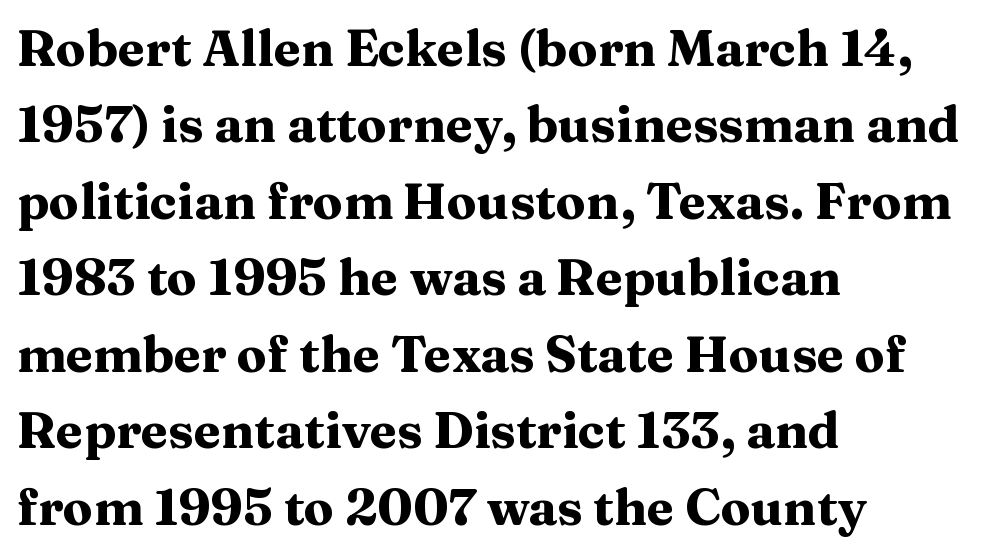
Q: Is the text bold? A: Yes.
Q: Is the text italic (slanted)? A: No, it is upright.
Q: Is the typeface a serif or a sans-serif typeface? A: Serif.
Q: Is the text underlined? A: No.
Q: How is the paragraph aligned? A: Left-aligned.
Q: Is the spacing between letters normal or unusually wide? A: Normal.
Q: Is the spacing between lines tight, normal or loose? A: Normal.
Q: Width (condensed, normal, or wide)? A: Wide.
Q: Stroke contrast? A: Medium.
Q: x-height? A: Medium.
Q: Monospaced? A: No.
